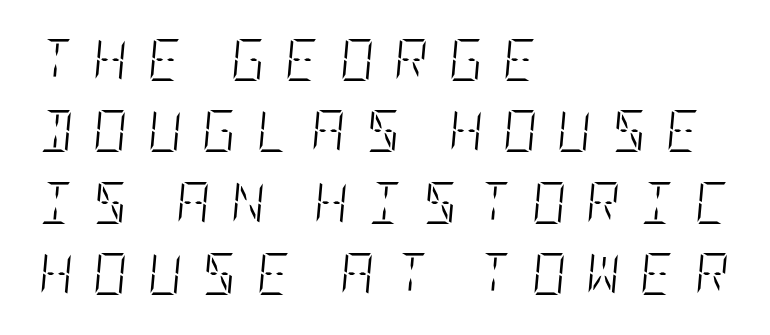
The image shows 42 px light, condensed type, italic (leaning right); set left-aligned, normal line spacing (1.7x), unusually wide letter spacing (+0.48 em), not underlined; low stroke contrast and a large x-height.
